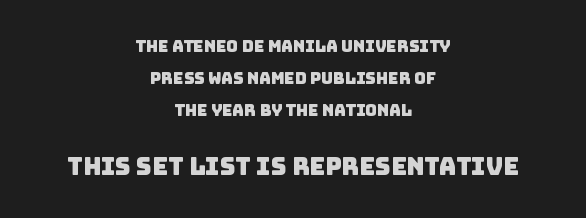
The image shows 24 px text type; set centered, loose line spacing (1.99x), normal letter spacing, not underlined; the second (bottom) block is 1.5x larger.
